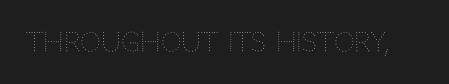
{"italic": "no", "bold": "no", "underline": "no", "letter_spacing": "normal", "letter_spacing_em": 0.0, "glyph_px": 26}
